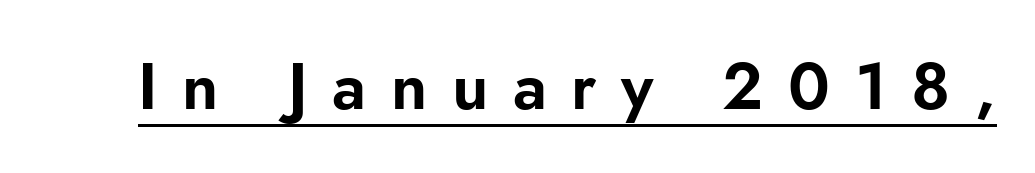
{"serif": "no", "italic": "no", "width": "normal", "stroke_contrast": "low", "x_height": "small", "monospaced": "no", "underline": "yes", "letter_spacing": "wide", "letter_spacing_em": 0.38, "glyph_px": 65}
